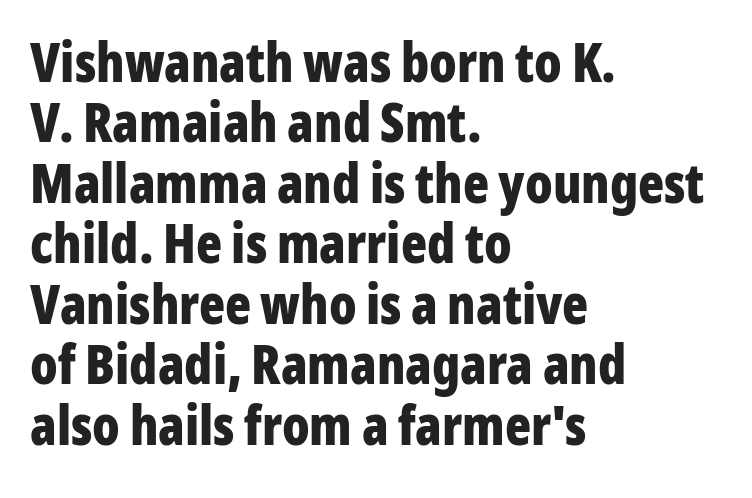
The image shows 54 px bold, condensed sans-serif type, upright; set left-aligned, tight line spacing (1.12x), normal letter spacing, not underlined; low stroke contrast and a medium x-height.
